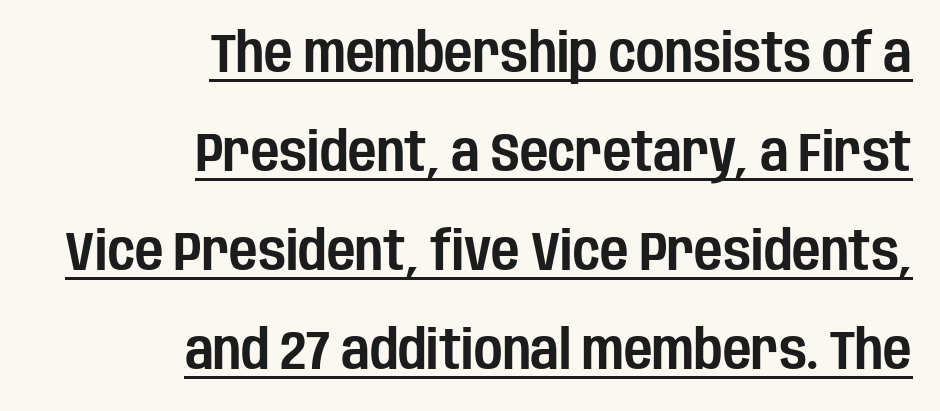
{"serif": "no", "italic": "no", "width": "condensed", "stroke_contrast": "low", "x_height": "large", "monospaced": "no", "underline": "yes", "align": "right", "line_spacing_ratio": 1.8, "letter_spacing": "normal", "letter_spacing_em": 0.0, "glyph_px": 55}
